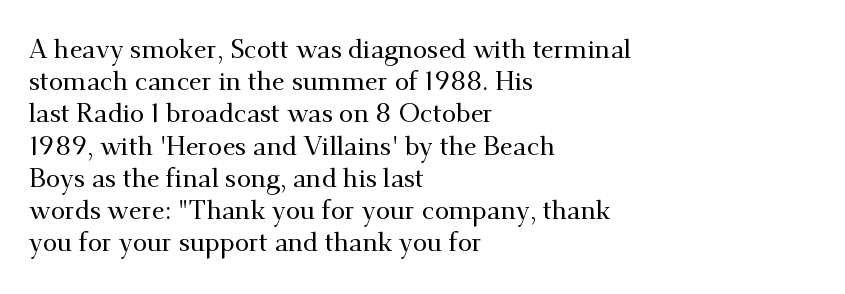
Q: Is the text italic (slanted)? A: No, it is upright.
Q: Is the text underlined? A: No.
Q: How is the paragraph aligned? A: Left-aligned.
Q: Is the spacing between letters normal or unusually wide? A: Normal.
